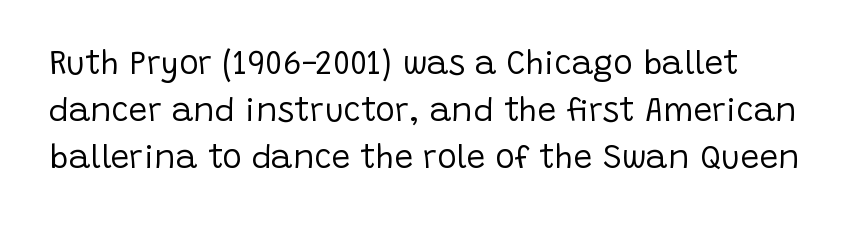
The image shows 33 px regular-weight sans-serif type, upright; set left-aligned, normal line spacing (1.43x), normal letter spacing, not underlined; low stroke contrast and a large x-height.
